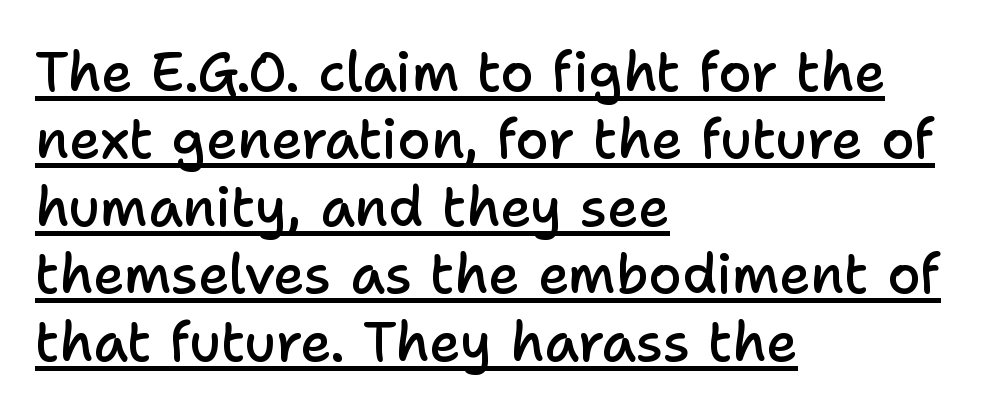
The image shows 54 px semibold sans-serif type, upright; set left-aligned, normal line spacing (1.25x), normal letter spacing, underlined; low stroke contrast and a medium x-height.
